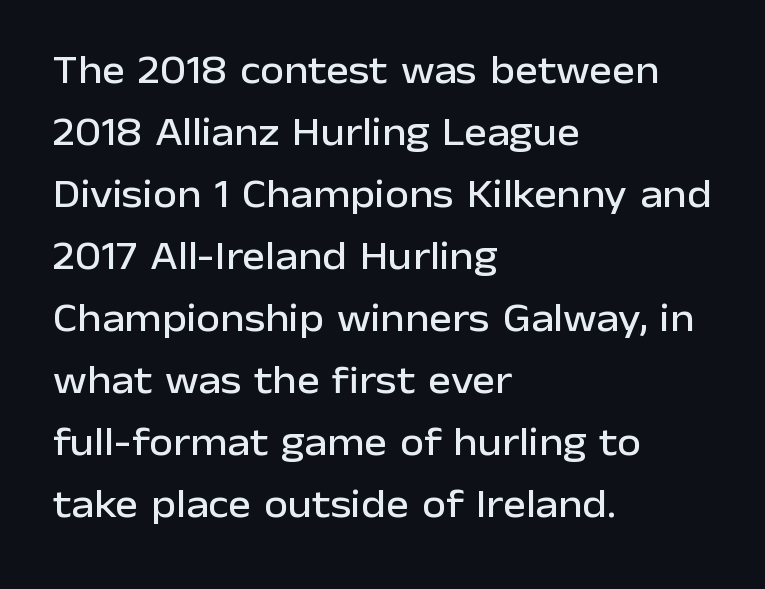
The gaps between neighbouring characters are ordinary and unremarkable. The lines in this sample share a left origin and differ only in where they stop. You could not count columns in this text — the font is proportionally spaced. The space between consecutive lines is moderate. Descenders are the only things crossing below the line. The lettering holds an erect, upright posture throughout.
